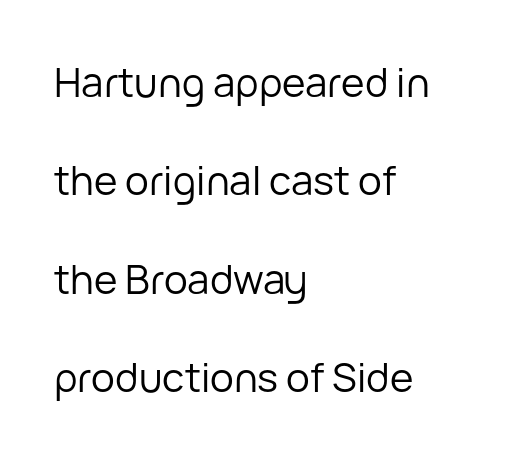
{"serif": "no", "italic": "no", "bold": "no", "weight": "regular", "width": "normal", "stroke_contrast": "low", "x_height": "medium", "monospaced": "no", "underline": "no", "align": "left", "line_spacing": "loose", "line_spacing_ratio": 2.46, "letter_spacing": "normal", "letter_spacing_em": 0.0, "glyph_px": 40}
